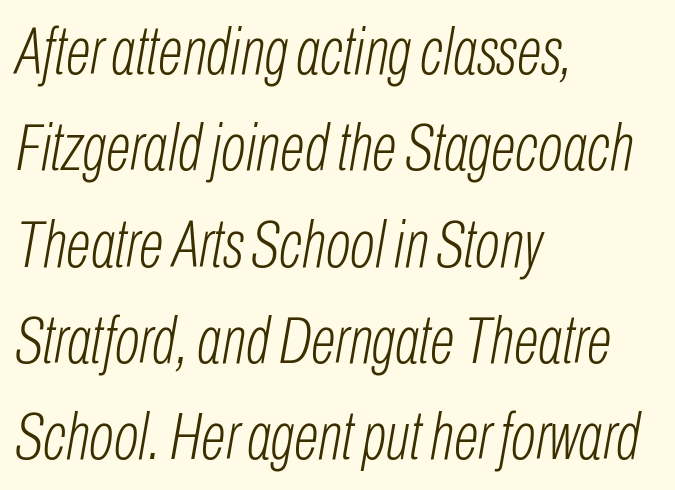
{"italic": "yes", "lean": "right", "slant_degrees": 10, "bold": "no", "weight": "light", "width": "condensed", "stroke_contrast": "low", "x_height": "medium", "monospaced": "no", "underline": "no", "align": "left", "line_spacing": "normal", "line_spacing_ratio": 1.46, "letter_spacing": "normal", "letter_spacing_em": 0.0, "glyph_px": 66}
